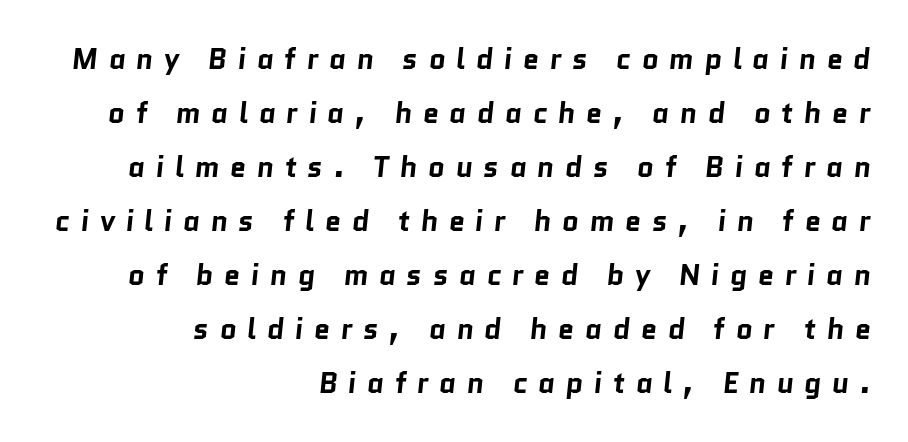
The image shows 29 px bold sans-serif type; set right-aligned, line spacing 1.86x, unusually wide letter spacing (+0.36 em), not underlined; low stroke contrast and a medium x-height.
